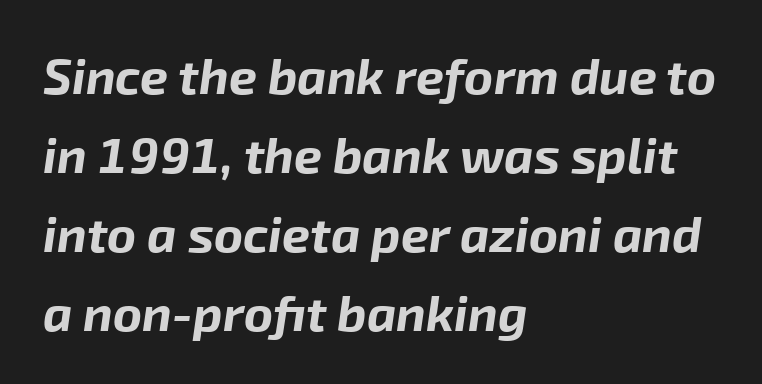
Short and long lines alike share a common starting point at left. The gaps between neighbouring characters are ordinary and unremarkable. Check under the words: just untouched page. Regarding leading, the lines here are spaced in the standard way. Posture: slanted.
